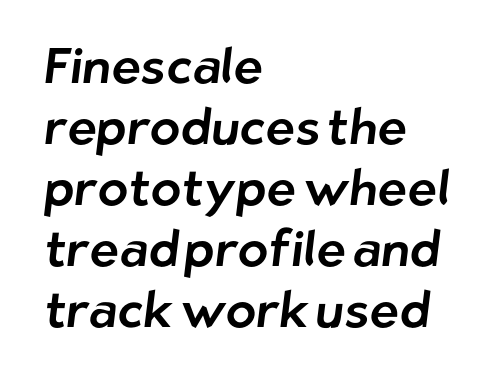
{"serif": "no", "width": "normal", "stroke_contrast": "low", "x_height": "medium", "monospaced": "no", "underline": "no", "align": "left", "line_spacing_ratio": 1.22, "letter_spacing": "normal", "letter_spacing_em": 0.0, "glyph_px": 50}
